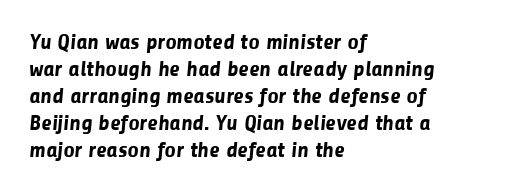
Q: Is the text bold? A: Yes.
Q: Is the text underlined? A: No.
Q: How is the paragraph aligned? A: Left-aligned.
Q: Is the spacing between letters normal or unusually wide? A: Normal.
